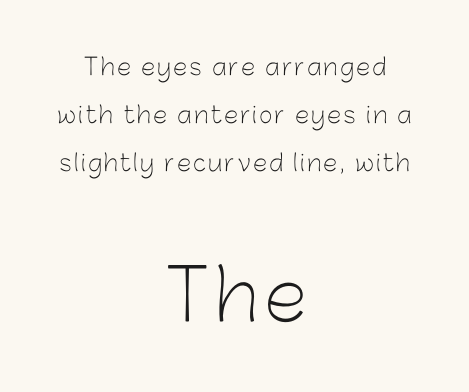
{"serif": "no", "italic": "no", "bold": "no", "weight": "light", "width": "normal", "stroke_contrast": "low", "x_height": "medium", "monospaced": "no", "underline": "no", "align": "center", "line_spacing": "loose", "line_spacing_ratio": 2.09, "larger_block": "second", "size_ratio": 3.04, "glyph_px": 70}
